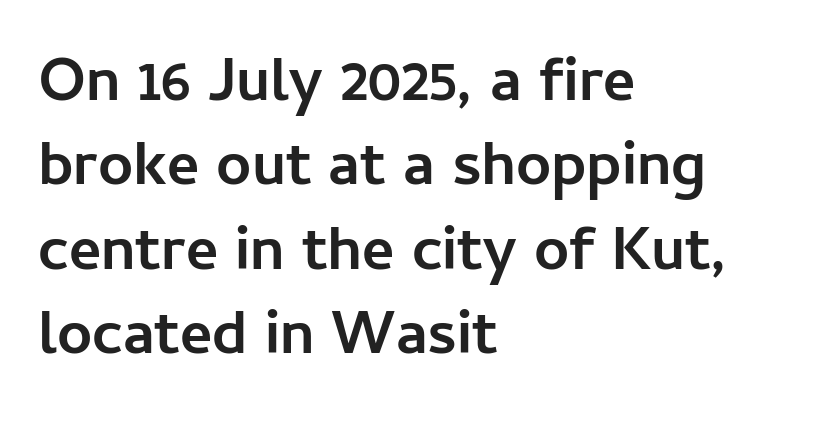
Q: Is the text bold? A: Yes.
Q: Is the text italic (slanted)? A: No, it is upright.
Q: Is the typeface a serif or a sans-serif typeface? A: Sans-serif.
Q: Is the text underlined? A: No.
Q: How is the paragraph aligned? A: Left-aligned.
Q: Is the spacing between letters normal or unusually wide? A: Normal.
Q: Is the spacing between lines tight, normal or loose? A: Normal.
Q: Width (condensed, normal, or wide)? A: Normal.
Q: Stroke contrast? A: Low.
Q: x-height? A: Medium.
Q: Monospaced? A: No.
